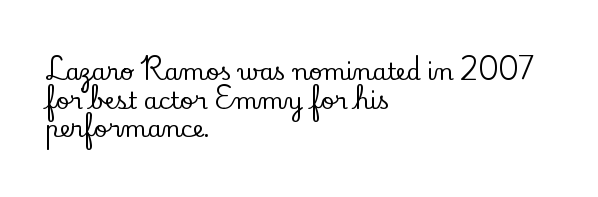
The image shows 23 px text type, upright; set left-aligned, normal line spacing (1.25x), normal letter spacing, not underlined.
